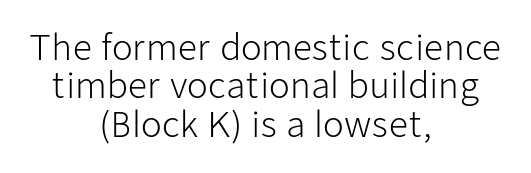
The image shows 34 px light sans-serif type, upright; set centered, tight line spacing (1.13x), normal letter spacing, not underlined; low stroke contrast and a medium x-height.
